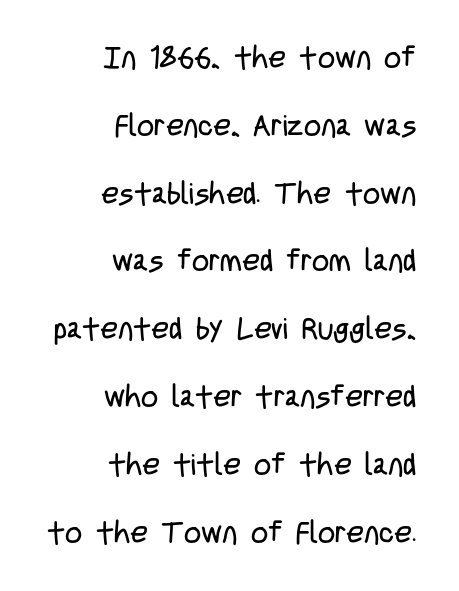
{"serif": "no", "italic": "no", "bold": "no", "weight": "regular", "width": "condensed", "stroke_contrast": "low", "x_height": "large", "monospaced": "no", "underline": "no", "align": "right", "line_spacing": "loose", "line_spacing_ratio": 2.26, "letter_spacing": "normal", "letter_spacing_em": 0.0, "glyph_px": 30}
